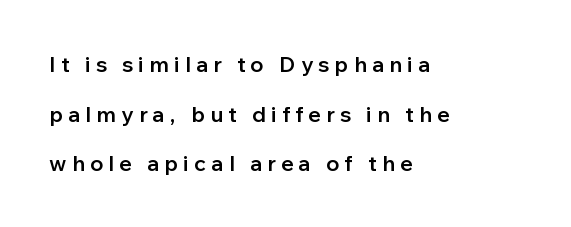
The image shows 22 px text type, upright; set left-aligned, loose line spacing (2.26x), unusually wide letter spacing (+0.23 em), not underlined.
